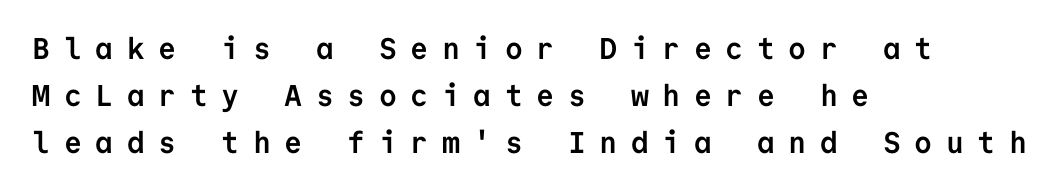
If you drew a line through each stem, it would be perfectly vertical. All the whitespace from short lines collects on the right. Fixed-width glyphs throughout — classic coding-font behaviour. Stroke terminals: plain, sans-serif. What weight is shown? A full bold with thick strokes.
